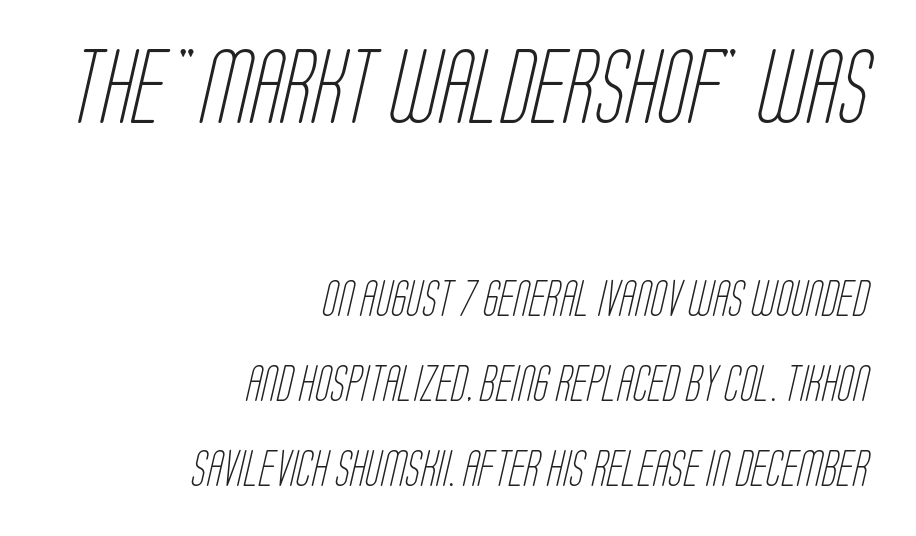
The image shows 73 px light, condensed sans-serif type; set right-aligned, loose line spacing (2.36x), normal letter spacing, not underlined; the first (top) block is 2.03x larger; low stroke contrast and a large x-height.
